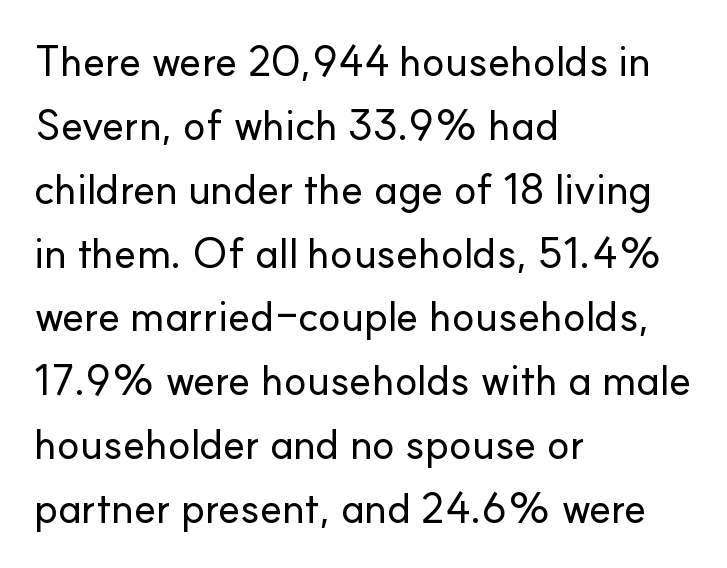
Nobody touched the tracking dial on this one. The passage shown is typeset with a sans-serif family. The string is rendered with underlining switched off. Each letter keeps its own natural width here, so spacing adapts to shape.
